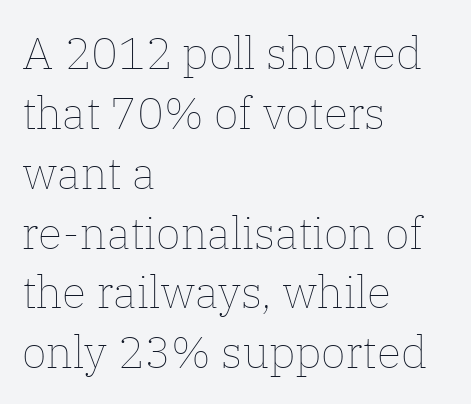
The image shows 45 px thin type, upright; set left-aligned, normal line spacing (1.33x), normal letter spacing, not underlined; low stroke contrast and a medium x-height.
